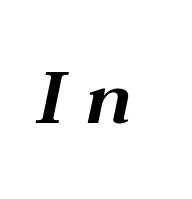
Emphasis-style slanted type is in use. These lines are rendered in a variable-pitch font. Look at the tracking — it's clearly loosened, letters drifting apart. Decoration check: the copy has no underline.
